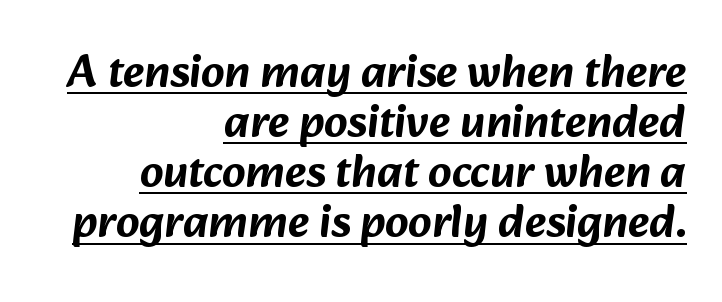
Q: Is the typeface a serif or a sans-serif typeface? A: Sans-serif.
Q: Is the text underlined? A: Yes.
Q: How is the paragraph aligned? A: Right-aligned.
Q: Is the spacing between letters normal or unusually wide? A: Normal.
Q: Is the spacing between lines tight, normal or loose? A: Tight.
Q: Width (condensed, normal, or wide)? A: Normal.
Q: Stroke contrast? A: Low.
Q: x-height? A: Medium.
Q: Monospaced? A: No.
